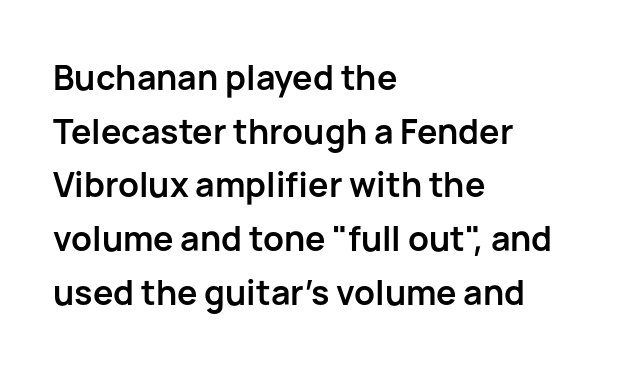
{"serif": "no", "italic": "no", "bold": "yes", "weight": "semibold", "width": "normal", "stroke_contrast": "low", "x_height": "medium", "monospaced": "no", "underline": "no", "align": "left", "line_spacing": "normal", "line_spacing_ratio": 1.58, "letter_spacing": "normal", "letter_spacing_em": 0.0, "glyph_px": 34}
